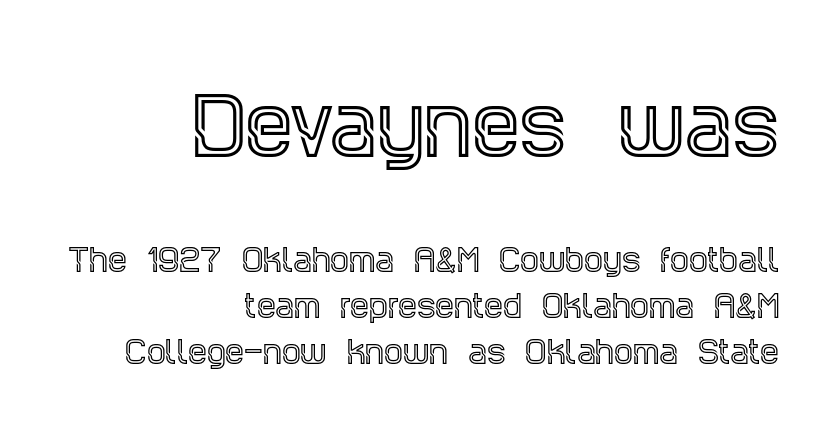
Reading top to bottom, the characters get smaller at the block break. Posture: vertical. Standard letterfit; no display-style spreading of the glyphs. In terms of leading, this rendering sits right in the middle.
